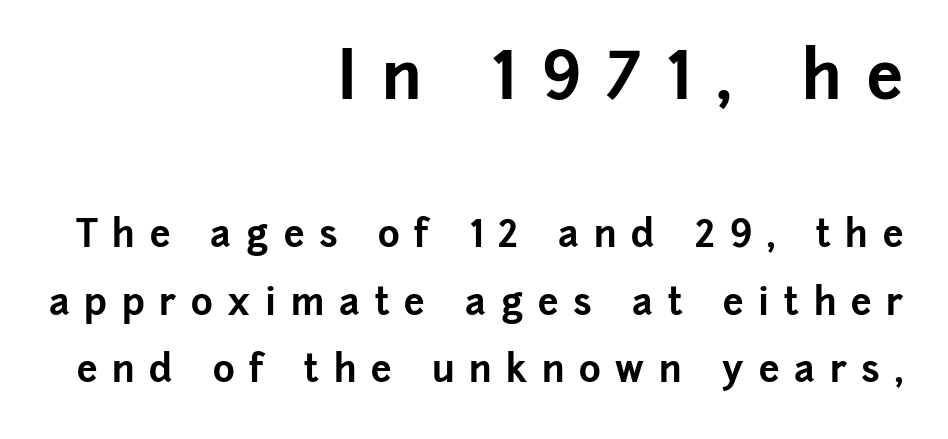
{"serif": "no", "italic": "no", "bold": "yes", "weight": "bold", "width": "normal", "stroke_contrast": "low", "x_height": "medium", "monospaced": "no", "underline": "no", "align": "right", "line_spacing_ratio": 1.83, "letter_spacing": "wide", "letter_spacing_em": 0.4, "larger_block": "first", "size_ratio": 1.76, "glyph_px": 65}
